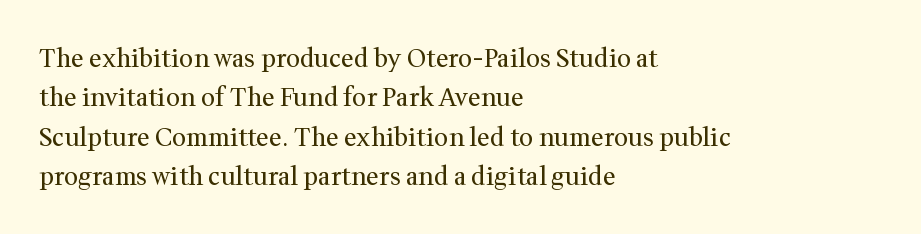
{"italic": "no", "bold": "no", "underline": "no", "align": "left", "line_spacing": "normal", "line_spacing_ratio": 1.58, "letter_spacing": "normal", "letter_spacing_em": 0.0, "glyph_px": 25}
